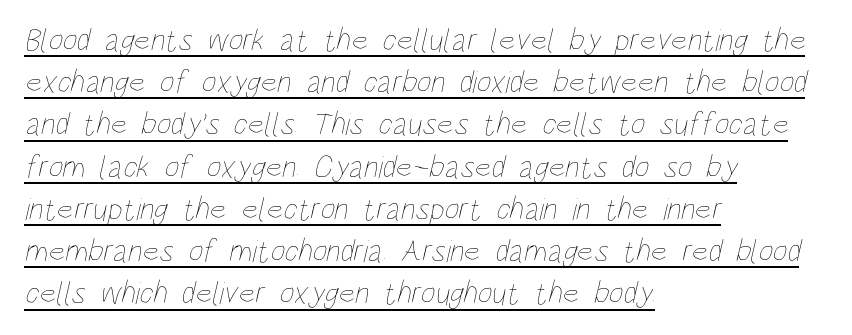
{"bold": "no", "weight": "thin", "width": "condensed", "stroke_contrast": "low", "x_height": "large", "monospaced": "no", "underline": "yes", "align": "left", "line_spacing": "normal", "line_spacing_ratio": 1.32, "letter_spacing": "normal", "letter_spacing_em": 0.0, "glyph_px": 32}
